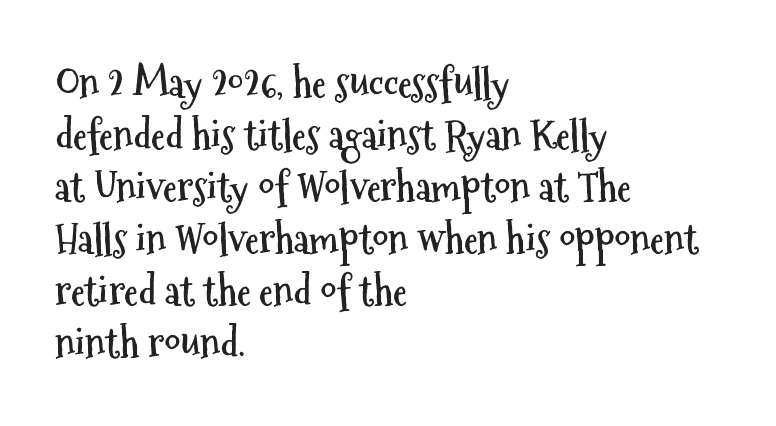
{"serif": "no", "italic": "no", "bold": "yes", "weight": "semibold", "width": "condensed", "stroke_contrast": "medium", "x_height": "medium", "monospaced": "no", "underline": "no", "align": "left", "line_spacing": "normal", "line_spacing_ratio": 1.3, "letter_spacing": "normal", "letter_spacing_em": 0.0, "glyph_px": 40}
